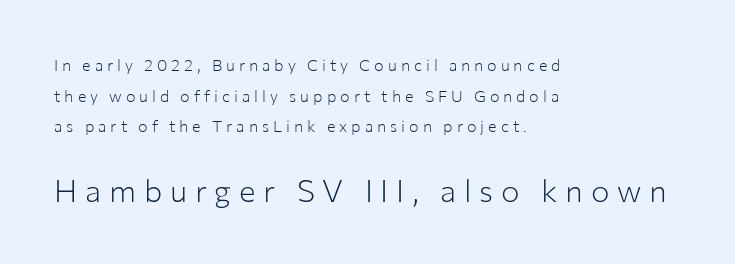
Q: Is the text bold? A: No.
Q: Is the text italic (slanted)? A: No, it is upright.
Q: Is the typeface a serif or a sans-serif typeface? A: Sans-serif.
Q: Is the text underlined? A: No.
Q: How is the paragraph aligned? A: Left-aligned.
Q: Is the spacing between letters normal or unusually wide? A: Unusually wide.
Q: Is the spacing between lines tight, normal or loose? A: Loose.
Q: Which block of text is set in a larger size, the first (top) or the second (bottom)? A: The second (bottom) one.
Q: Width (condensed, normal, or wide)? A: Normal.
Q: Stroke contrast? A: Low.
Q: x-height? A: Medium.
Q: Monospaced? A: No.
